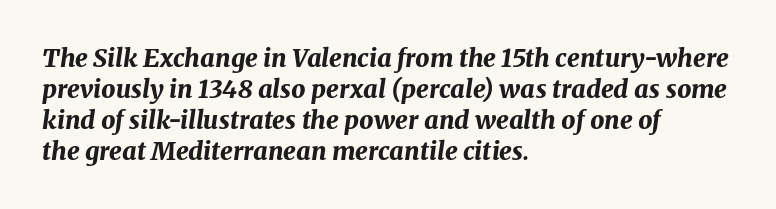
Q: Is the text bold? A: Yes.
Q: Is the text italic (slanted)? A: Yes, it leans right by about 8 degrees.
Q: Is the text underlined? A: No.
Q: How is the paragraph aligned? A: Left-aligned.
Q: Is the spacing between letters normal or unusually wide? A: Normal.
